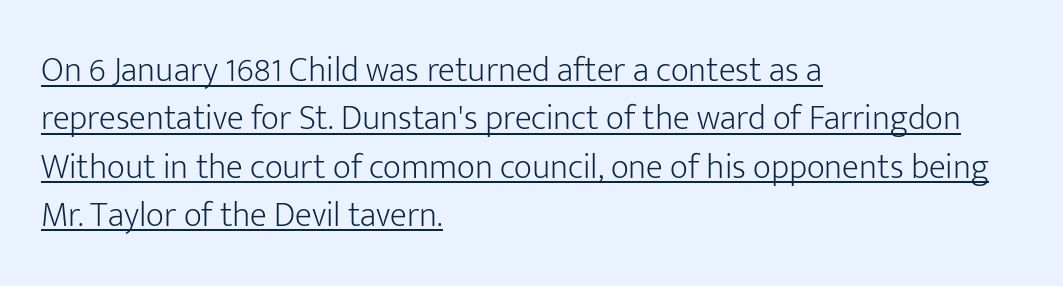
{"serif": "no", "italic": "no", "bold": "no", "weight": "light", "width": "normal", "stroke_contrast": "low", "x_height": "medium", "monospaced": "no", "underline": "yes", "align": "left", "line_spacing": "normal", "line_spacing_ratio": 1.38, "letter_spacing": "normal", "letter_spacing_em": 0.0, "glyph_px": 35}
